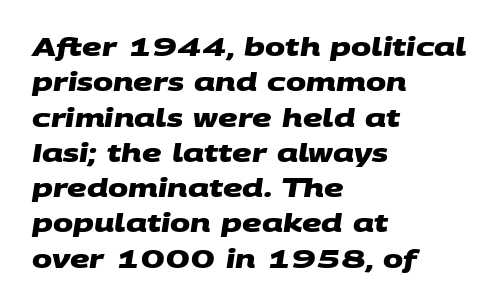
{"bold": "yes", "underline": "no", "align": "left", "line_spacing": "normal", "line_spacing_ratio": 1.47, "letter_spacing": "normal", "letter_spacing_em": 0.0, "glyph_px": 24}
